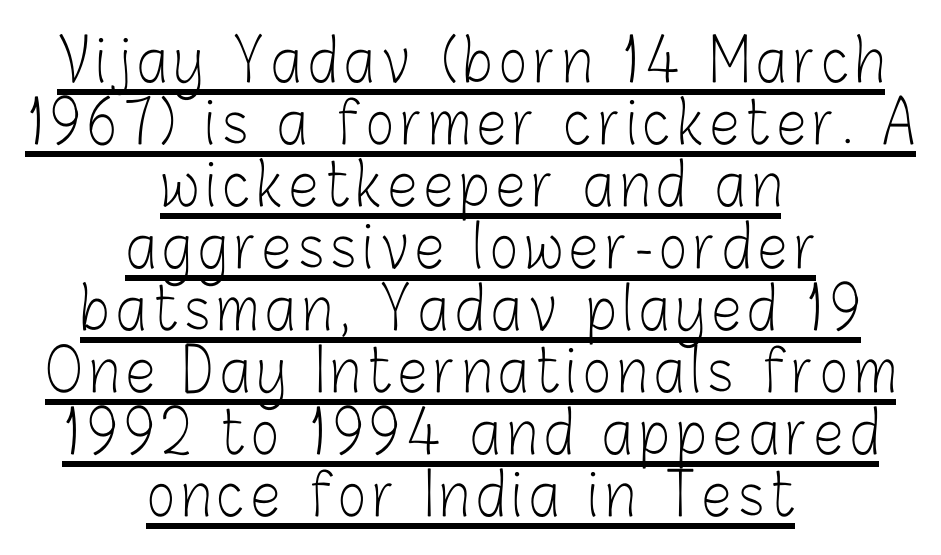
{"serif": "no", "italic": "no", "bold": "no", "weight": "light", "width": "condensed", "stroke_contrast": "low", "x_height": "medium", "monospaced": "no", "underline": "yes", "align": "center", "line_spacing": "tight", "line_spacing_ratio": 1.05, "glyph_px": 59}
